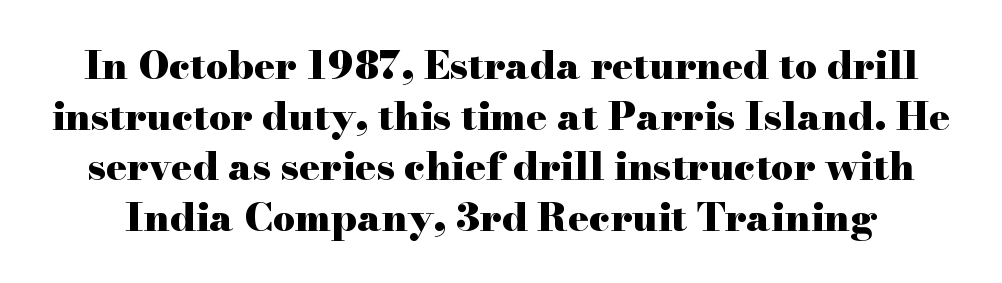
{"serif": "yes", "italic": "no", "bold": "yes", "weight": "heavy", "width": "wide", "stroke_contrast": "high", "x_height": "small", "monospaced": "no", "underline": "no", "line_spacing": "normal", "line_spacing_ratio": 1.3, "letter_spacing": "normal", "letter_spacing_em": 0.0, "glyph_px": 39}
